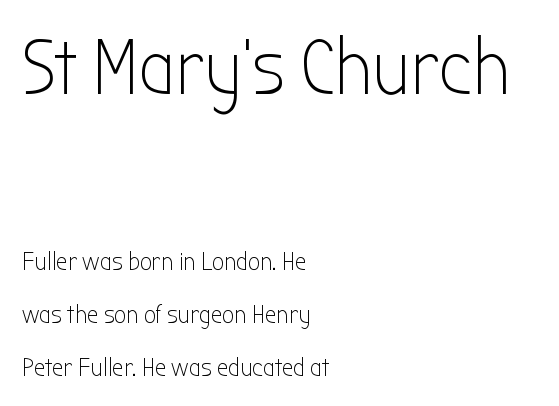
The image shows 79 px light, condensed sans-serif type, upright; set left-aligned, loose line spacing (2.04x), normal letter spacing, not underlined; the first (top) block is 3.04x larger; low stroke contrast and a medium x-height.
